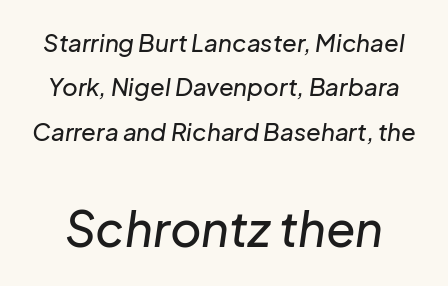
Q: Is the text italic (slanted)? A: Yes, it leans right by about 8 degrees.
Q: Is the text underlined? A: No.
Q: Is the spacing between letters normal or unusually wide? A: Normal.
Q: Which block of text is set in a larger size, the first (top) or the second (bottom)? A: The second (bottom) one.
Q: Width (condensed, normal, or wide)? A: Normal.
Q: Stroke contrast? A: Low.
Q: x-height? A: Medium.
Q: Monospaced? A: No.
